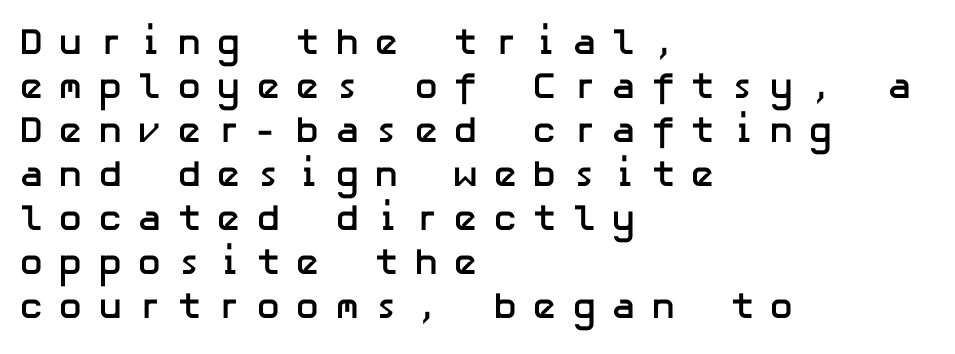
{"serif": "no", "italic": "no", "bold": "yes", "weight": "semibold", "width": "normal", "stroke_contrast": "low", "x_height": "medium", "underline": "no", "align": "left", "line_spacing_ratio": 1.19, "letter_spacing": "wide", "letter_spacing_em": 0.4, "glyph_px": 37}
